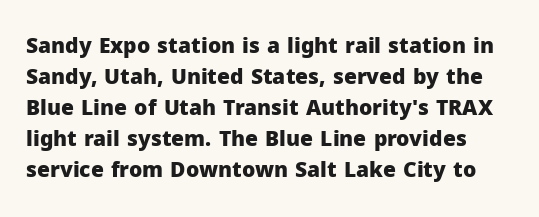
Q: Is the text bold? A: Yes.
Q: Is the text italic (slanted)? A: No, it is upright.
Q: Is the text underlined? A: No.
Q: Is the spacing between letters normal or unusually wide? A: Normal.
Q: Is the spacing between lines tight, normal or loose? A: Normal.
